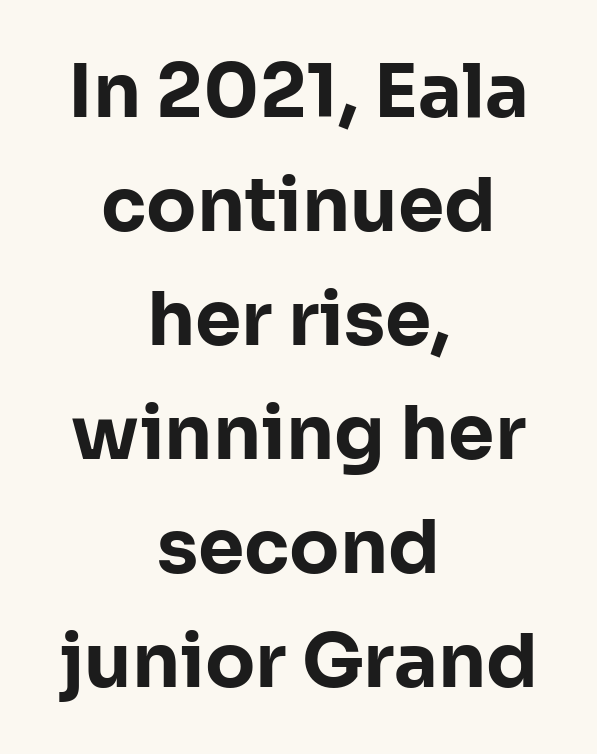
There is no visible air inserted between adjacent glyphs. Style check: upright. Plenty of ink on the page — the face is bold. The typesetter chose a symmetrical, centered arrangement here. A typesetter would call this proportional, since set widths differ per character. Line spacing here is normal.
